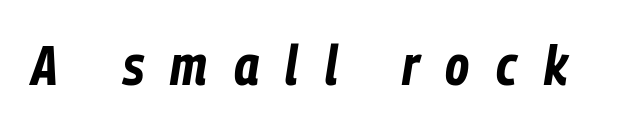
Q: Is the text bold? A: Yes.
Q: Is the text italic (slanted)? A: Yes, it leans right by about 9 degrees.
Q: Is the text underlined? A: No.
Q: Is the spacing between letters normal or unusually wide? A: Unusually wide.
Q: Width (condensed, normal, or wide)? A: Condensed.
Q: Stroke contrast? A: Low.
Q: x-height? A: Medium.
Q: Monospaced? A: No.
